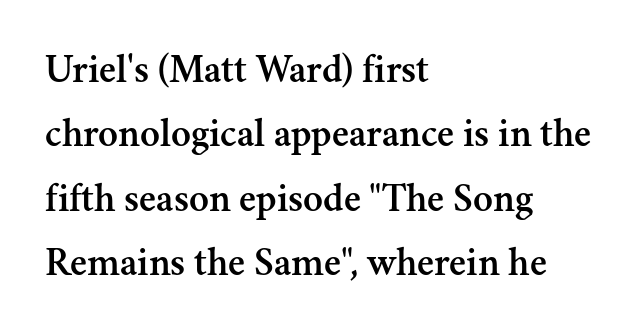
Q: Is the text italic (slanted)? A: No, it is upright.
Q: Is the typeface a serif or a sans-serif typeface? A: Serif.
Q: Is the text underlined? A: No.
Q: How is the paragraph aligned? A: Left-aligned.
Q: Is the spacing between letters normal or unusually wide? A: Normal.
Q: Is the spacing between lines tight, normal or loose? A: Normal.
Q: Width (condensed, normal, or wide)? A: Normal.
Q: Stroke contrast? A: Medium.
Q: x-height? A: Small.
Q: Monospaced? A: No.
